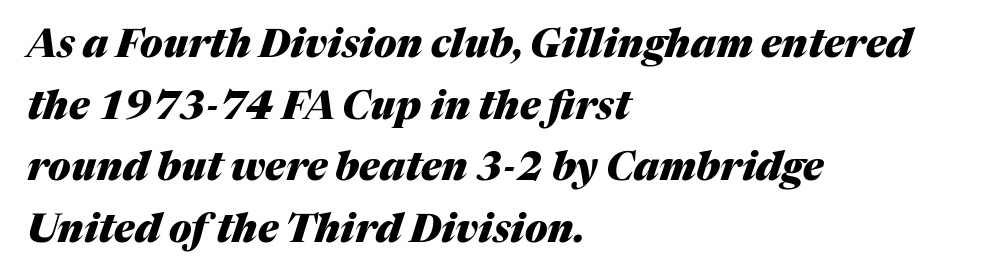
Q: Is the text bold? A: Yes.
Q: Is the text italic (slanted)? A: Yes, it leans right by about 17 degrees.
Q: Is the text underlined? A: No.
Q: How is the paragraph aligned? A: Left-aligned.
Q: Is the spacing between letters normal or unusually wide? A: Normal.
Q: Is the spacing between lines tight, normal or loose? A: Normal.
Q: Width (condensed, normal, or wide)? A: Normal.
Q: Stroke contrast? A: Medium.
Q: x-height? A: Medium.
Q: Monospaced? A: No.
